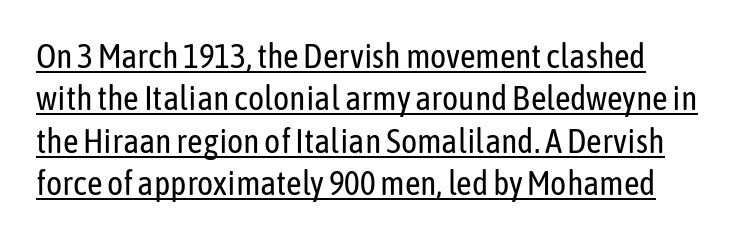
{"serif": "no", "italic": "no", "bold": "no", "weight": "regular", "width": "condensed", "stroke_contrast": "low", "x_height": "medium", "monospaced": "no", "underline": "yes", "line_spacing": "normal", "line_spacing_ratio": 1.25, "letter_spacing": "normal", "letter_spacing_em": 0.0, "glyph_px": 34}
